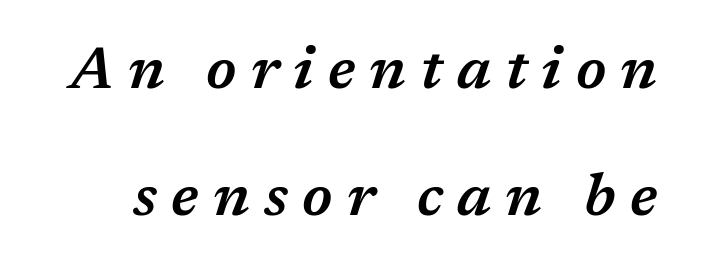
{"italic": "yes", "lean": "right", "slant_degrees": 17, "bold": "semi", "weight": "semibold", "width": "normal", "stroke_contrast": "medium", "x_height": "medium", "monospaced": "no", "underline": "no", "line_spacing": "loose", "line_spacing_ratio": 2.16, "letter_spacing": "wide", "letter_spacing_em": 0.24, "glyph_px": 59}
